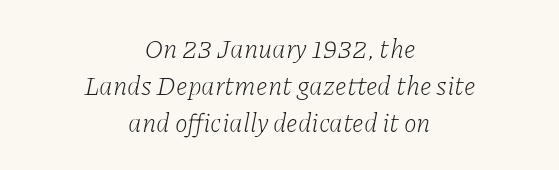
{"italic": "yes", "lean": "right", "slant_degrees": 11, "bold": "no", "underline": "no", "align": "center", "line_spacing": "normal", "line_spacing_ratio": 1.42, "letter_spacing": "normal", "letter_spacing_em": 0.0, "glyph_px": 26}
